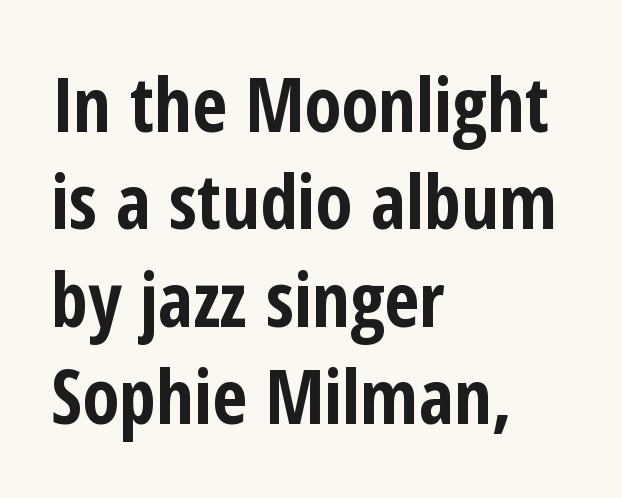
The image shows 75 px bold, condensed sans-serif type, upright; set left-aligned, normal line spacing (1.3x), normal letter spacing, not underlined; low stroke contrast and a medium x-height.
